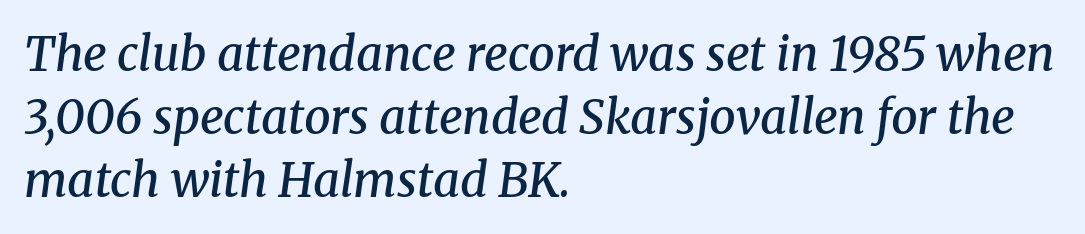
The text carries the slant typical of an italic or oblique font. The letterforms sit shoulder to shoulder at normal distance. The glyphs in this specimen are seriffed. The block of text has a typical density, with ordinary space between rows.
